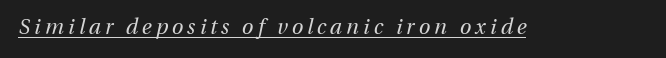
The image shows 21 px text type, italic (leaning right); set underlined.
